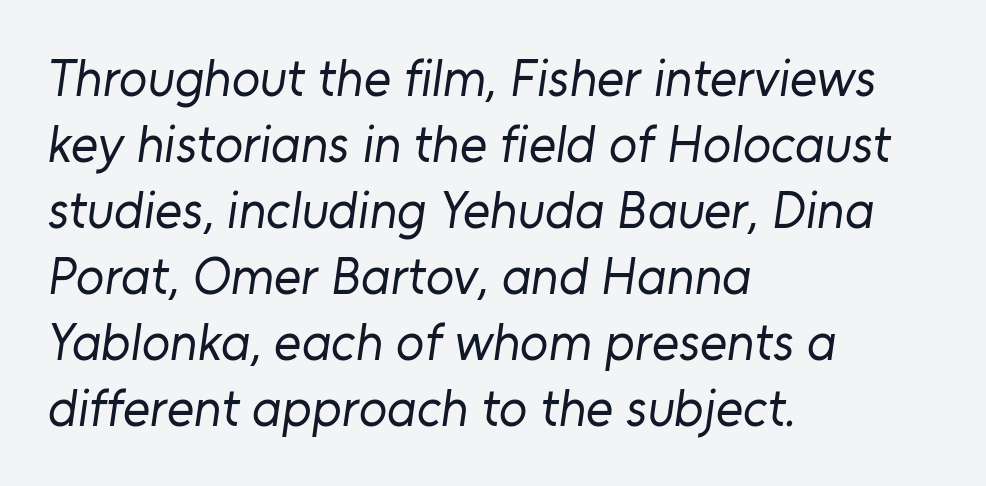
Q: Is the text bold? A: No.
Q: Is the typeface a serif or a sans-serif typeface? A: Sans-serif.
Q: Is the text underlined? A: No.
Q: How is the paragraph aligned? A: Left-aligned.
Q: Is the spacing between letters normal or unusually wide? A: Normal.
Q: Is the spacing between lines tight, normal or loose? A: Normal.
Q: Width (condensed, normal, or wide)? A: Normal.
Q: Stroke contrast? A: Low.
Q: x-height? A: Medium.
Q: Monospaced? A: No.
